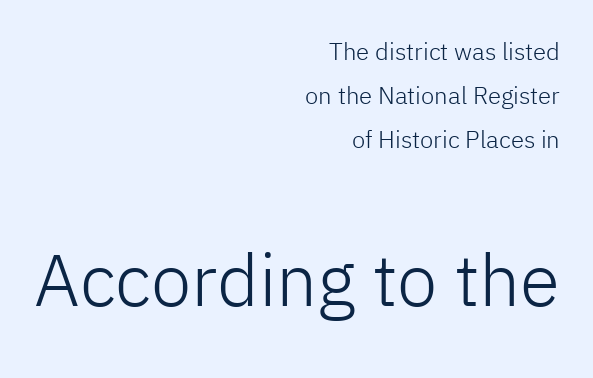
Q: Is the text bold? A: No.
Q: Is the text italic (slanted)? A: No, it is upright.
Q: Is the typeface a serif or a sans-serif typeface? A: Sans-serif.
Q: Is the text underlined? A: No.
Q: How is the paragraph aligned? A: Right-aligned.
Q: Is the spacing between letters normal or unusually wide? A: Normal.
Q: Which block of text is set in a larger size, the first (top) or the second (bottom)? A: The second (bottom) one.
Q: Width (condensed, normal, or wide)? A: Normal.
Q: Stroke contrast? A: Low.
Q: x-height? A: Medium.
Q: Monospaced? A: No.
